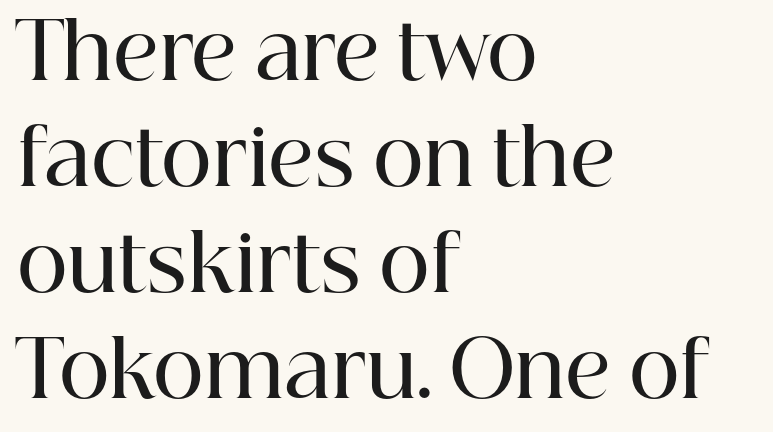
Q: Is the text bold? A: Semi-bold.
Q: Is the text italic (slanted)? A: No, it is upright.
Q: Is the typeface a serif or a sans-serif typeface? A: Serif.
Q: Is the text underlined? A: No.
Q: How is the paragraph aligned? A: Left-aligned.
Q: Is the spacing between letters normal or unusually wide? A: Normal.
Q: Is the spacing between lines tight, normal or loose? A: Normal.
Q: Width (condensed, normal, or wide)? A: Normal.
Q: Stroke contrast? A: High.
Q: x-height? A: Medium.
Q: Monospaced? A: No.
